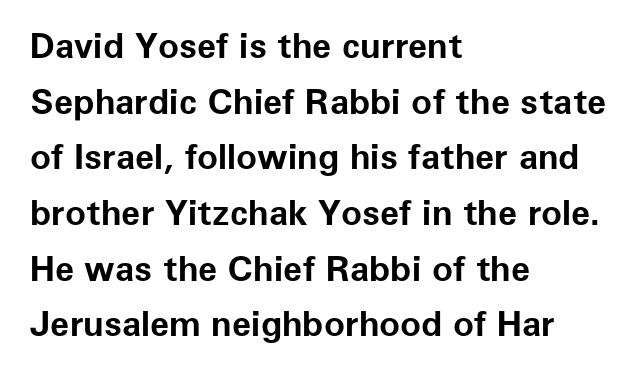
{"serif": "no", "italic": "no", "bold": "yes", "weight": "bold", "width": "normal", "stroke_contrast": "low", "x_height": "medium", "monospaced": "no", "underline": "no", "align": "left", "line_spacing": "normal", "line_spacing_ratio": 1.59, "letter_spacing": "normal", "letter_spacing_em": 0.0, "glyph_px": 35}
